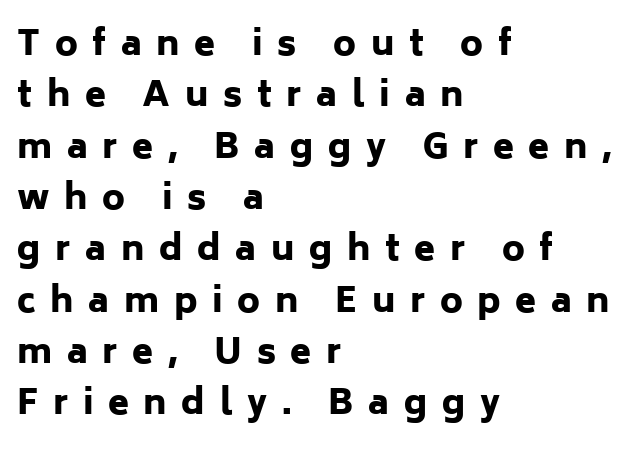
{"serif": "no", "italic": "no", "bold": "yes", "weight": "heavy", "width": "normal", "stroke_contrast": "low", "x_height": "medium", "monospaced": "no", "underline": "no", "align": "left", "line_spacing": "normal", "line_spacing_ratio": 1.51, "letter_spacing": "wide", "letter_spacing_em": 0.43, "glyph_px": 34}
